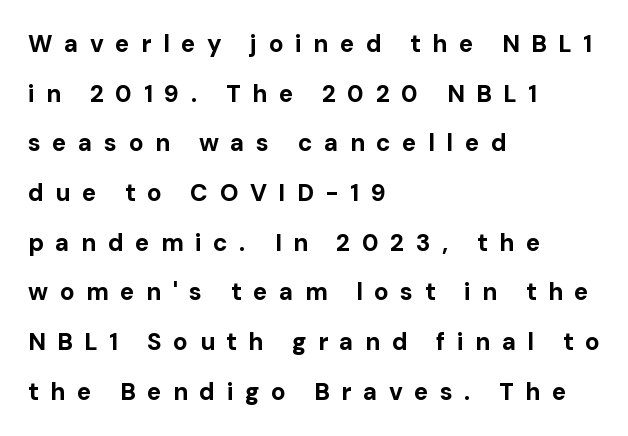
The image shows 24 px bold type, upright; set left-aligned, loose line spacing (2.07x), unusually wide letter spacing (+0.48 em), not underlined.
